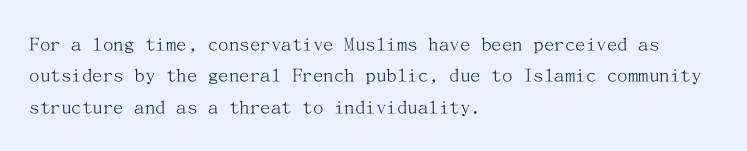
Q: Is the text bold? A: No.
Q: Is the text italic (slanted)? A: No, it is upright.
Q: Is the text underlined? A: No.
Q: How is the paragraph aligned? A: Left-aligned.
Q: Is the spacing between letters normal or unusually wide? A: Normal.
Q: Is the spacing between lines tight, normal or loose? A: Normal.
